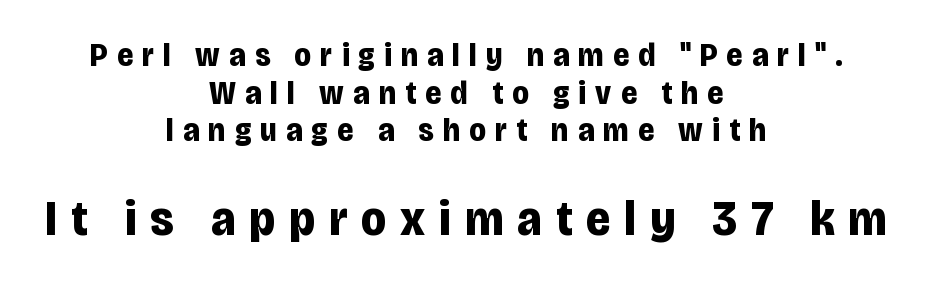
Q: Is the text bold? A: Yes.
Q: Is the text italic (slanted)? A: No, it is upright.
Q: Is the typeface a serif or a sans-serif typeface? A: Sans-serif.
Q: Is the text underlined? A: No.
Q: How is the paragraph aligned? A: Centered.
Q: Is the spacing between letters normal or unusually wide? A: Unusually wide.
Q: Is the spacing between lines tight, normal or loose? A: Tight.
Q: Which block of text is set in a larger size, the first (top) or the second (bottom)? A: The second (bottom) one.
Q: Width (condensed, normal, or wide)? A: Condensed.
Q: Stroke contrast? A: Low.
Q: x-height? A: Large.
Q: Monospaced? A: No.
